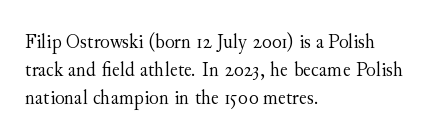
{"italic": "no", "bold": "no", "underline": "no", "align": "left", "line_spacing": "normal", "line_spacing_ratio": 1.28, "letter_spacing": "normal", "letter_spacing_em": 0.0, "glyph_px": 22}
